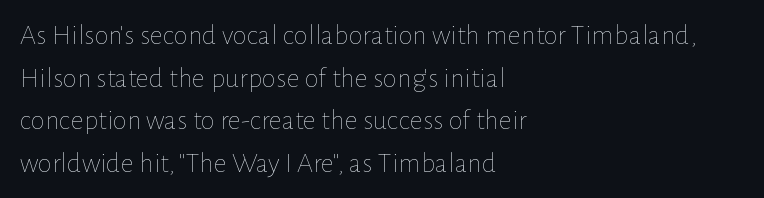
The image shows 29 px thin type, upright; set left-aligned, normal line spacing (1.47x), normal letter spacing, not underlined; low stroke contrast and a medium x-height.
